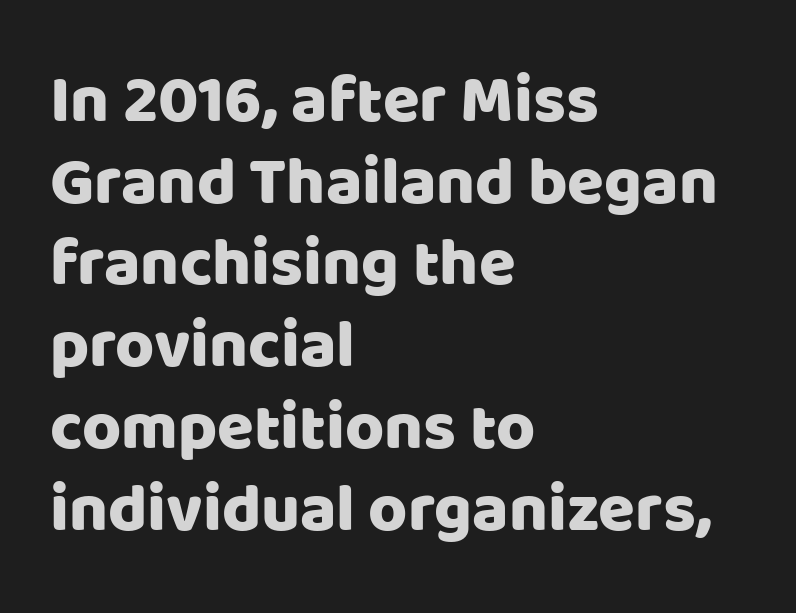
{"serif": "no", "italic": "no", "width": "normal", "stroke_contrast": "low", "x_height": "large", "monospaced": "no", "underline": "no", "align": "left", "line_spacing_ratio": 1.22, "letter_spacing": "normal", "letter_spacing_em": 0.0, "glyph_px": 67}
